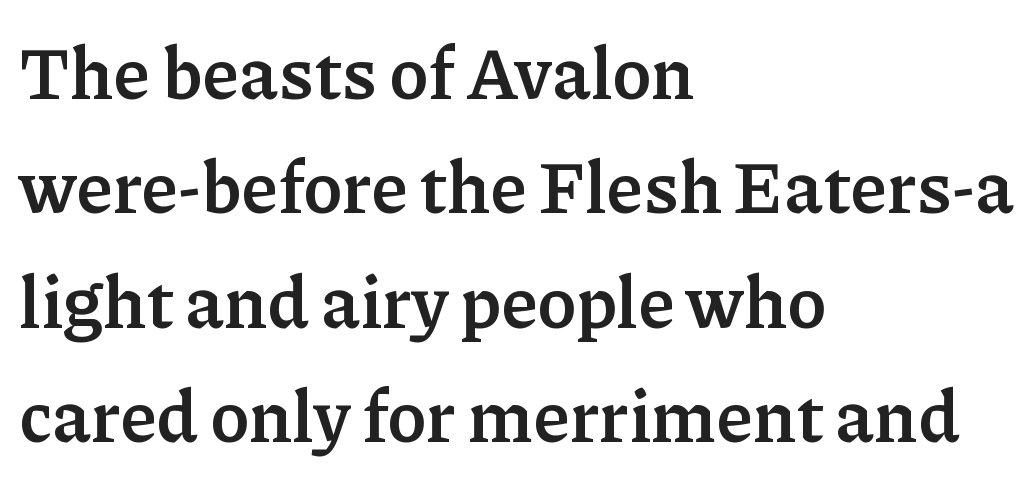
The image shows 72 px semibold serif type, upright; set left-aligned, normal line spacing (1.59x), normal letter spacing, not underlined; low stroke contrast and a medium x-height.
